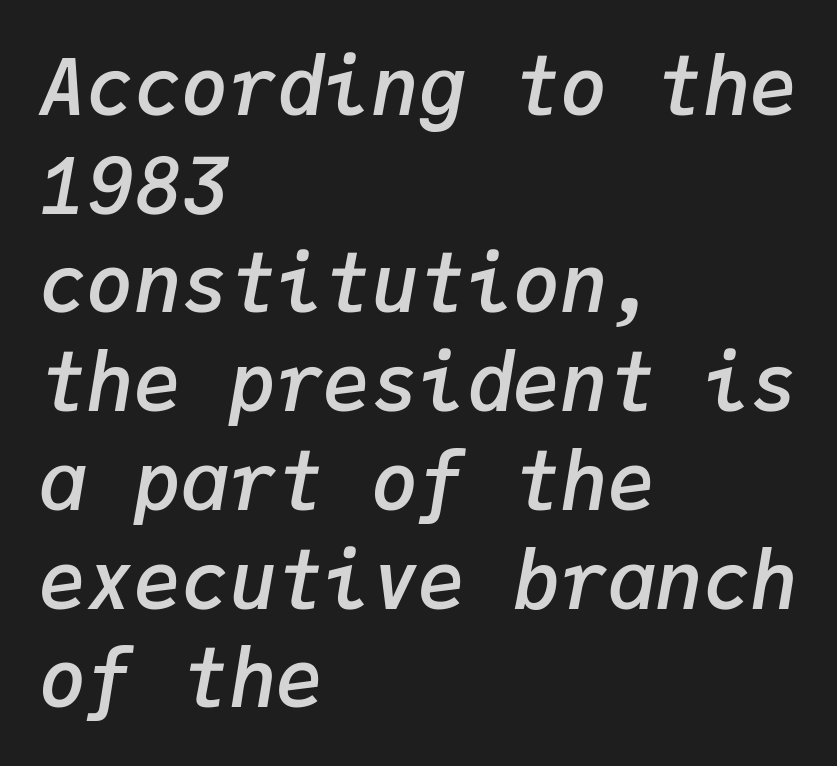
Monospaced: the letters line up in strict vertical columns. The typesetter chose a ragged-right arrangement here. The font is running at a semibold setting, under full bold. The block of text has a typical density, with ordinary space between rows. The face used here has a pronounced slope to its letters.
